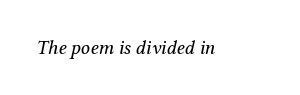
{"italic": "yes", "lean": "right", "slant_degrees": 12, "bold": "no", "underline": "no", "letter_spacing": "normal", "letter_spacing_em": 0.0, "glyph_px": 20}
